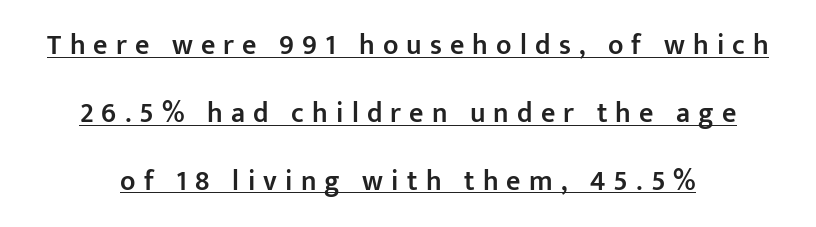
Q: Is the text bold? A: Semi-bold.
Q: Is the text italic (slanted)? A: No, it is upright.
Q: Is the typeface a serif or a sans-serif typeface? A: Sans-serif.
Q: Is the text underlined? A: Yes.
Q: Is the spacing between letters normal or unusually wide? A: Unusually wide.
Q: Is the spacing between lines tight, normal or loose? A: Loose.
Q: Width (condensed, normal, or wide)? A: Normal.
Q: Stroke contrast? A: Low.
Q: x-height? A: Medium.
Q: Monospaced? A: No.
